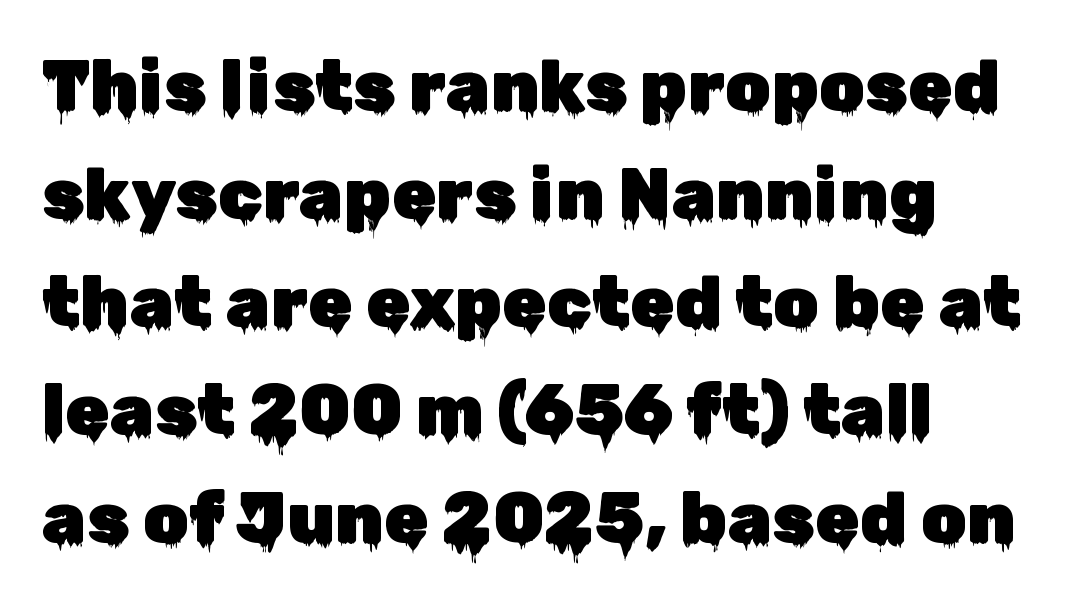
Descender tails drop into unmarked territory. No extra tracking has been applied to these lines. The face used here is a sans, in the tradition of grotesques and geometrics. The passage shown is typed in a proportional face where columns would drift. Vertical strokes here are truly vertical. Quick note: interline space is typical.
